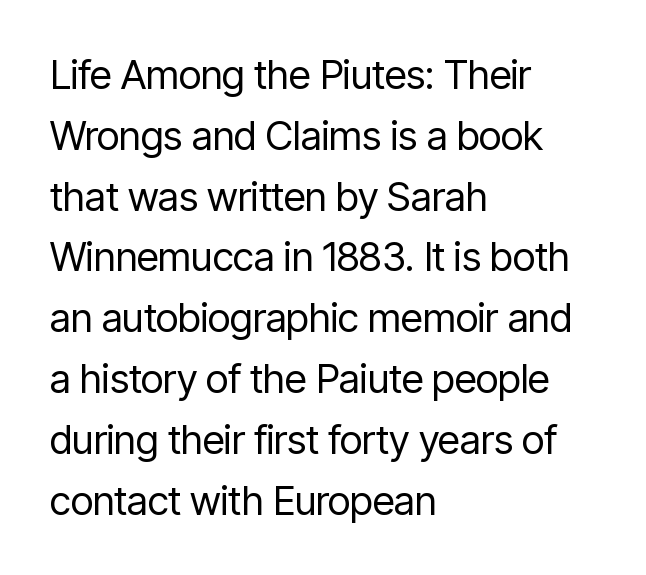
The image shows 40 px regular-weight, condensed sans-serif type, upright; set left-aligned, normal line spacing (1.52x), normal letter spacing, not underlined; low stroke contrast and a medium x-height.
